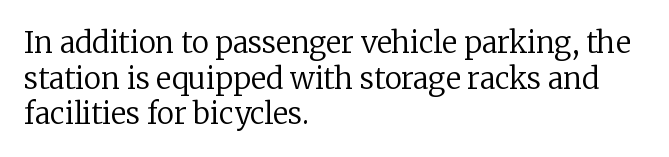
The image shows 29 px regular-weight serif type, upright; set left-aligned, line spacing 1.23x, normal letter spacing, not underlined; low stroke contrast and a medium x-height.
